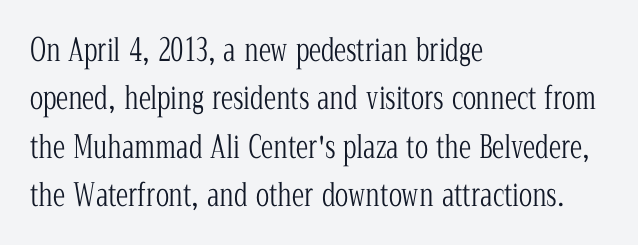
Q: Is the text bold? A: No.
Q: Is the text italic (slanted)? A: No, it is upright.
Q: Is the typeface a serif or a sans-serif typeface? A: Serif.
Q: Is the text underlined? A: No.
Q: How is the paragraph aligned? A: Left-aligned.
Q: Is the spacing between letters normal or unusually wide? A: Normal.
Q: Is the spacing between lines tight, normal or loose? A: Normal.
Q: Width (condensed, normal, or wide)? A: Condensed.
Q: Stroke contrast? A: Low.
Q: x-height? A: Medium.
Q: Monospaced? A: No.
